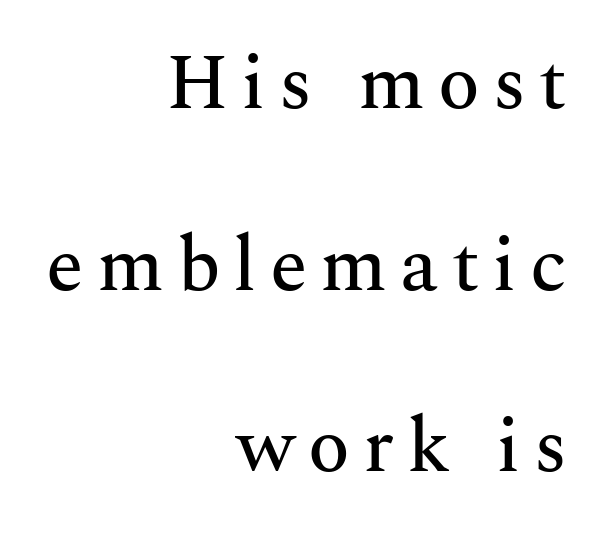
The gap between lines stays unmarked. Leading is clearly above the norm, producing a sparse column. This is the regular roman posture of the typeface. Proportional: the letters do not fall into vertical columns.
